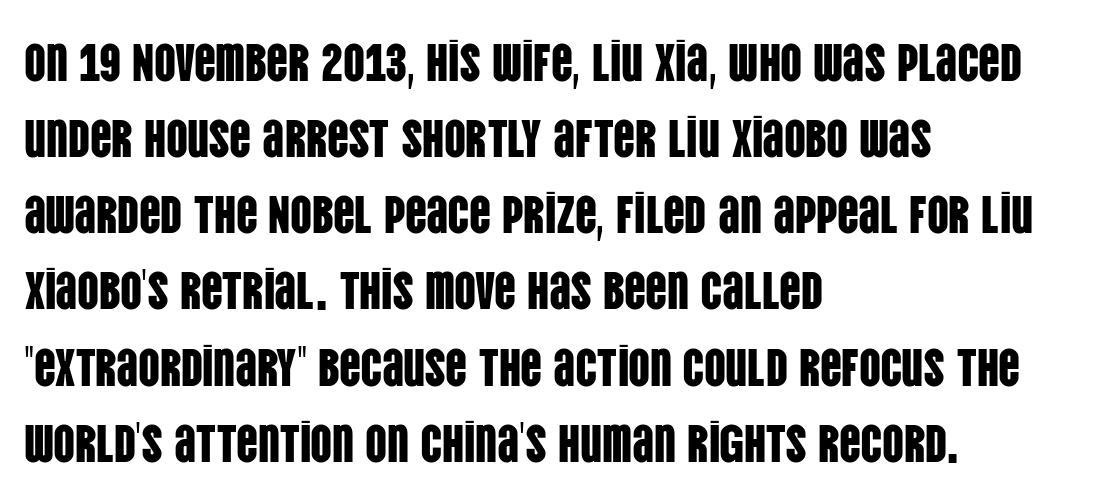
Q: Is the text italic (slanted)? A: No, it is upright.
Q: Is the typeface a serif or a sans-serif typeface? A: Sans-serif.
Q: Is the text underlined? A: No.
Q: How is the paragraph aligned? A: Left-aligned.
Q: Is the spacing between letters normal or unusually wide? A: Normal.
Q: Is the spacing between lines tight, normal or loose? A: Normal.
Q: Width (condensed, normal, or wide)? A: Condensed.
Q: Stroke contrast? A: Low.
Q: x-height? A: Large.
Q: Monospaced? A: No.
